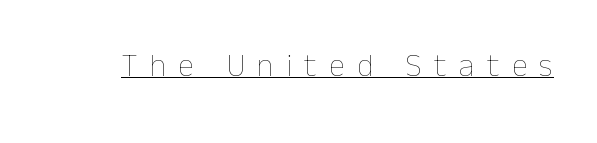
Q: Is the text bold? A: No.
Q: Is the text italic (slanted)? A: No, it is upright.
Q: Is the text underlined? A: Yes.
Q: Is the spacing between letters normal or unusually wide? A: Unusually wide.
Q: Width (condensed, normal, or wide)? A: Normal.
Q: Stroke contrast? A: Low.
Q: x-height? A: Medium.
Q: Monospaced? A: No.
